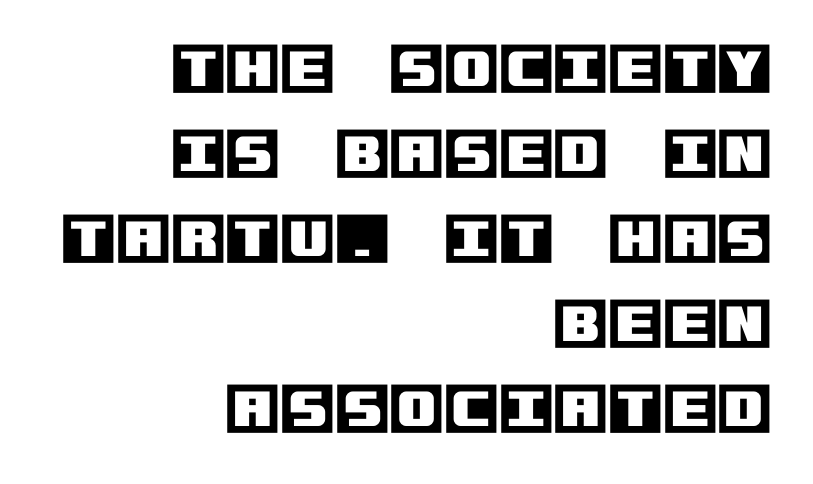
The image shows 56 px text type, upright; set right-aligned, normal line spacing (1.52x), normal letter spacing, not underlined; a large x-height.
